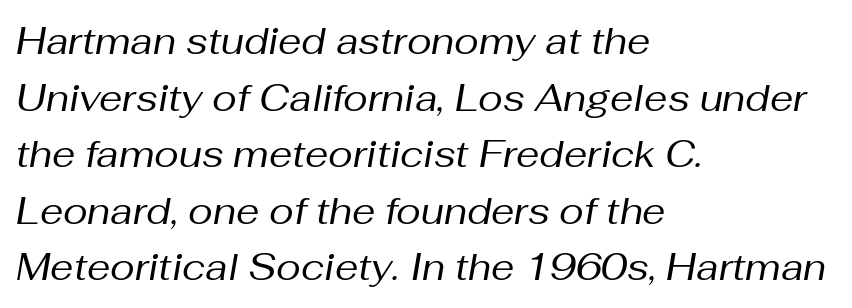
Summary of vertical rhythm: regular, with standard interline spacing. Lines of text with bare space underneath. Does extra space separate the letters? No, they use regular spacing. In terms of posture, this sample is oblique. Caption: face not bold, strokes unweighted.
